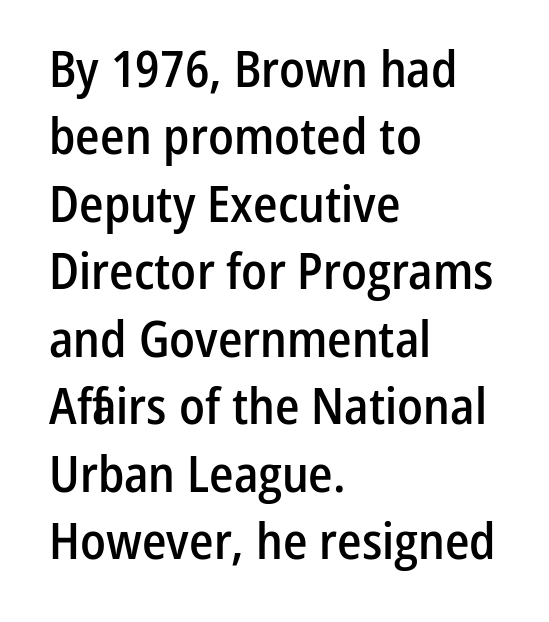
The image shows 50 px semibold, condensed sans-serif type, upright; set left-aligned, normal line spacing (1.35x), normal letter spacing, not underlined; low stroke contrast and a medium x-height.
